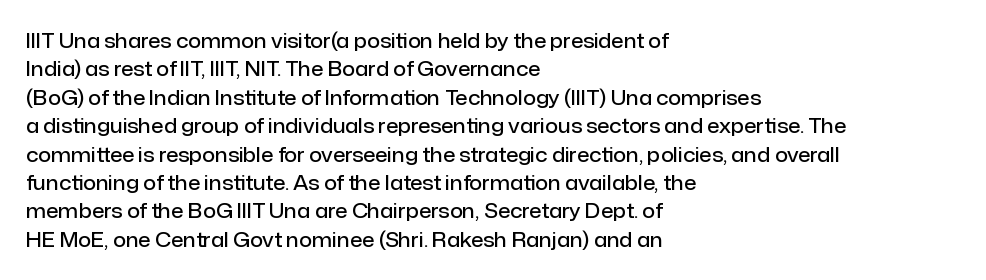
The strokes are fattened partway — semibold, not bold. The typesetter chose a ragged-right arrangement here. The letters sit at their default tracking, neither squeezed nor spread. If you measured baseline to baseline, you'd find a middling distance. The font's upright variant was chosen for this text.
